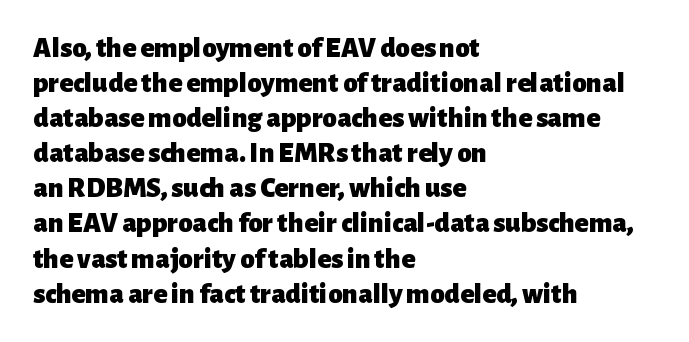
If you drew a line through each stem, it would be perfectly vertical. I'd call this a sans setting — the letters go barefoot. Caption: standard tracking, unaltered. Think of a printed novel: that variable character pitch is what you see here. The area under the type is left untouched.
